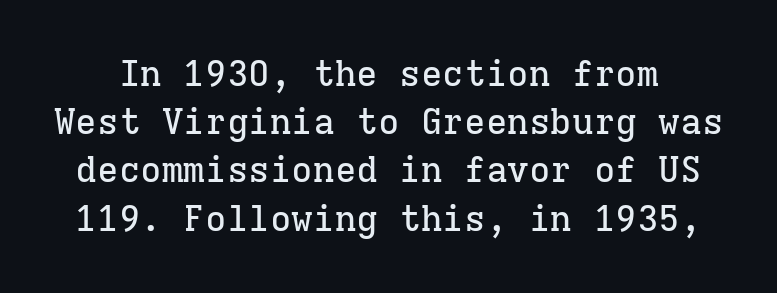
{"serif": "yes", "italic": "no", "width": "normal", "stroke_contrast": "low", "x_height": "medium", "monospaced": "yes", "underline": "no", "line_spacing": "normal", "line_spacing_ratio": 1.34, "letter_spacing": "normal", "letter_spacing_em": 0.0, "glyph_px": 36}
